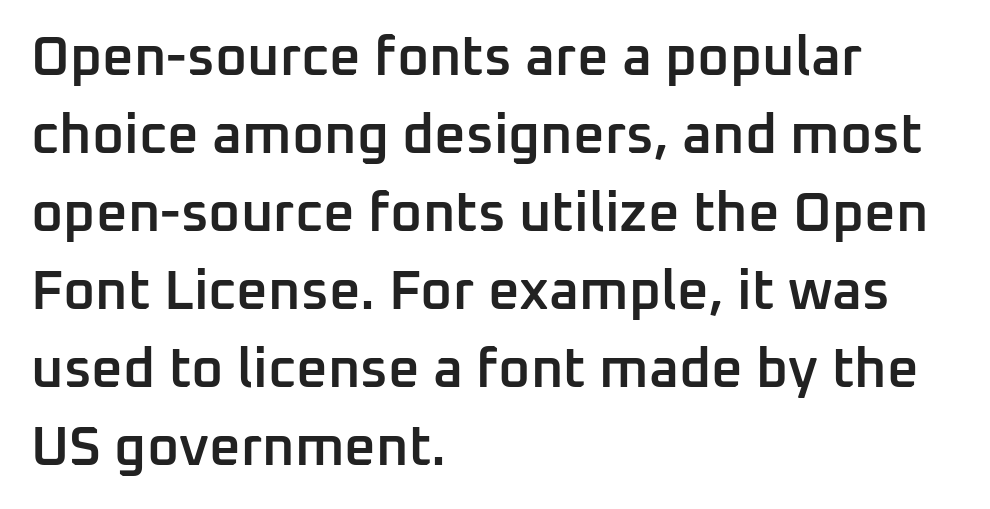
The face used here is proportionally spaced, like ordinary book or web type. The glyphs in this specimen are sans serif. This sample uses an upright cut, with every glyph sitting square on the baseline. The strokes are fattened partway — semibold, not bold.
